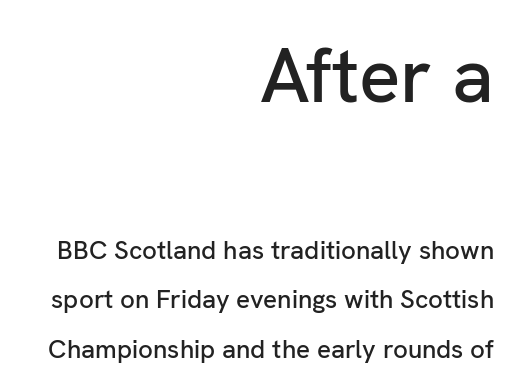
You could not count columns in this text — the font is proportionally spaced. The passage shown has conventional tracking throughout. The composition opens big and finishes small. If you measured baseline to baseline, you'd find a long distance. Check where the strokes stop: nothing finishes them off — pure sans.
